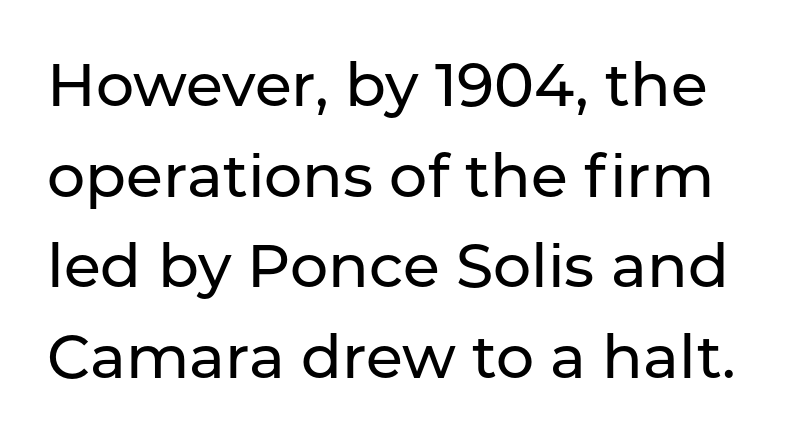
{"serif": "no", "italic": "no", "width": "normal", "stroke_contrast": "low", "x_height": "medium", "monospaced": "no", "underline": "no", "line_spacing": "normal", "line_spacing_ratio": 1.51, "letter_spacing": "normal", "letter_spacing_em": 0.0, "glyph_px": 60}
